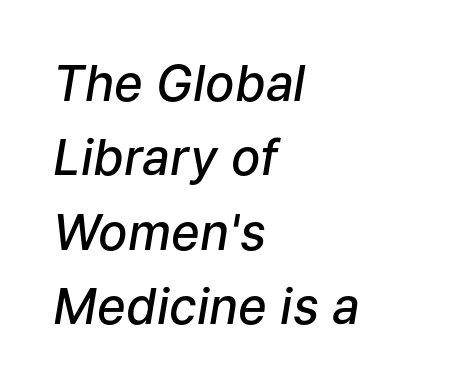
Regarding leading, the lines here are spaced in the standard way. Typeset ragged right — the left edge is the straight one. Notice how the stems are inclined rather than vertical — that's the hallmark of italics. Caption: semibold face, moderately heavy strokes.
